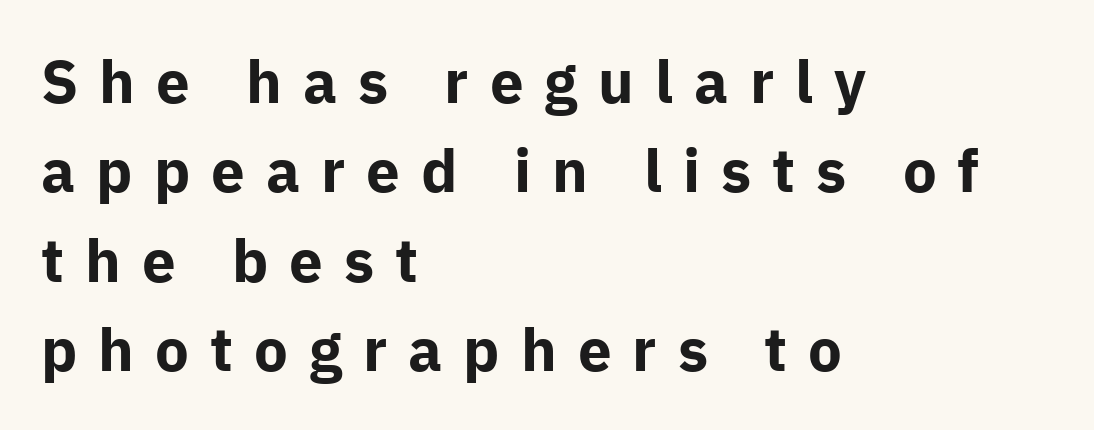
Q: Is the text bold? A: Yes.
Q: Is the text italic (slanted)? A: No, it is upright.
Q: Is the typeface a serif or a sans-serif typeface? A: Sans-serif.
Q: Is the text underlined? A: No.
Q: How is the paragraph aligned? A: Left-aligned.
Q: Is the spacing between letters normal or unusually wide? A: Unusually wide.
Q: Is the spacing between lines tight, normal or loose? A: Normal.
Q: Width (condensed, normal, or wide)? A: Normal.
Q: Stroke contrast? A: Low.
Q: x-height? A: Medium.
Q: Monospaced? A: No.
